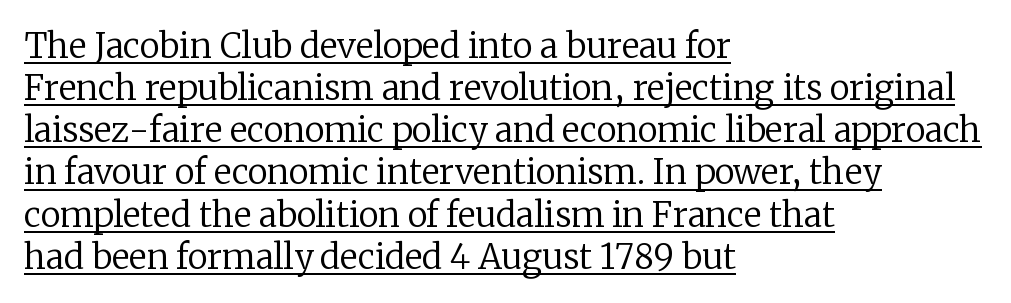
Q: Is the text bold? A: No.
Q: Is the text italic (slanted)? A: No, it is upright.
Q: Is the typeface a serif or a sans-serif typeface? A: Serif.
Q: Is the text underlined? A: Yes.
Q: How is the paragraph aligned? A: Left-aligned.
Q: Is the spacing between letters normal or unusually wide? A: Normal.
Q: Width (condensed, normal, or wide)? A: Normal.
Q: Stroke contrast? A: Low.
Q: x-height? A: Medium.
Q: Monospaced? A: No.
